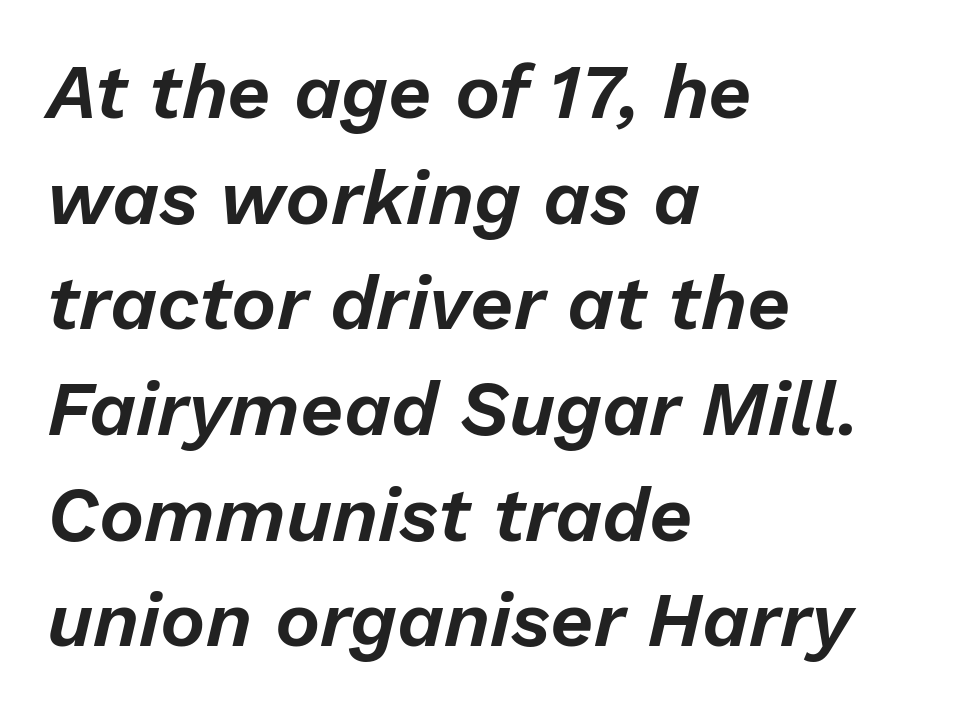
Check under the words: just untouched page. There is no visible air inserted between adjacent glyphs. The line-height multiplier appears to be the usual default. Think of a printed novel: that variable character pitch is what you see here. In CSS terms this would be text-align: left.
